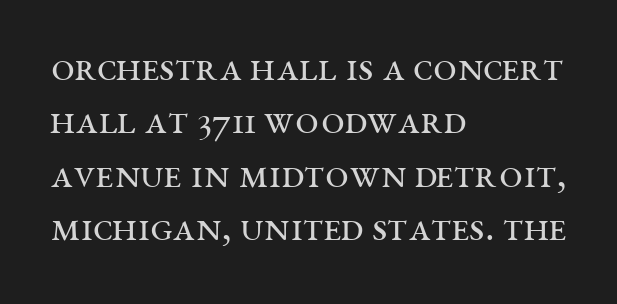
Q: Is the text bold? A: No.
Q: Is the text italic (slanted)? A: No, it is upright.
Q: Is the typeface a serif or a sans-serif typeface? A: Serif.
Q: Is the text underlined? A: No.
Q: How is the paragraph aligned? A: Left-aligned.
Q: Is the spacing between letters normal or unusually wide? A: Normal.
Q: Is the spacing between lines tight, normal or loose? A: Normal.
Q: Width (condensed, normal, or wide)? A: Wide.
Q: Stroke contrast? A: Medium.
Q: x-height? A: Large.
Q: Monospaced? A: No.
